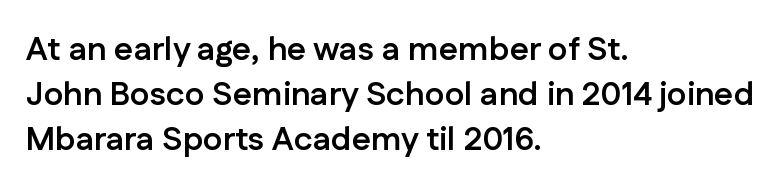
The image shows 33 px semibold sans-serif type, upright; set left-aligned, normal line spacing (1.36x), normal letter spacing, not underlined; low stroke contrast and a medium x-height.
